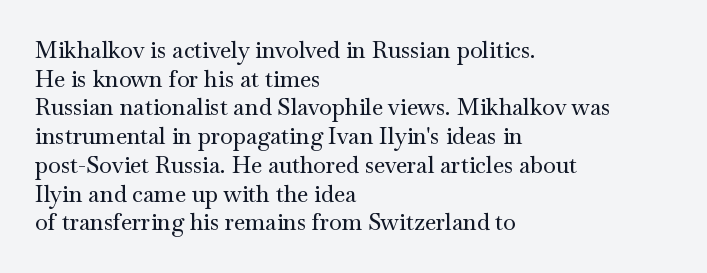
{"italic": "no", "underline": "no", "align": "left", "line_spacing": "normal", "line_spacing_ratio": 1.25, "letter_spacing": "normal", "letter_spacing_em": 0.0, "glyph_px": 23}
